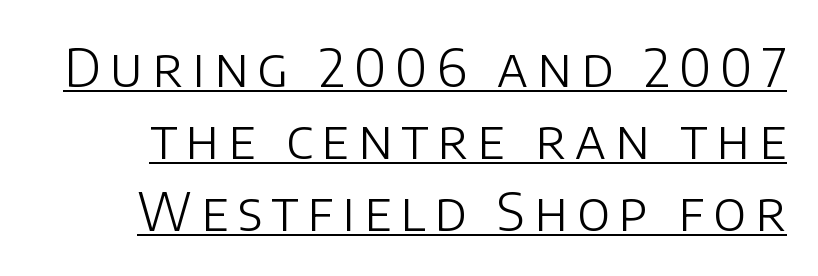
{"serif": "no", "italic": "no", "bold": "no", "weight": "light", "width": "normal", "stroke_contrast": "low", "x_height": "large", "monospaced": "no", "underline": "yes", "line_spacing": "normal", "line_spacing_ratio": 1.36, "glyph_px": 53}
